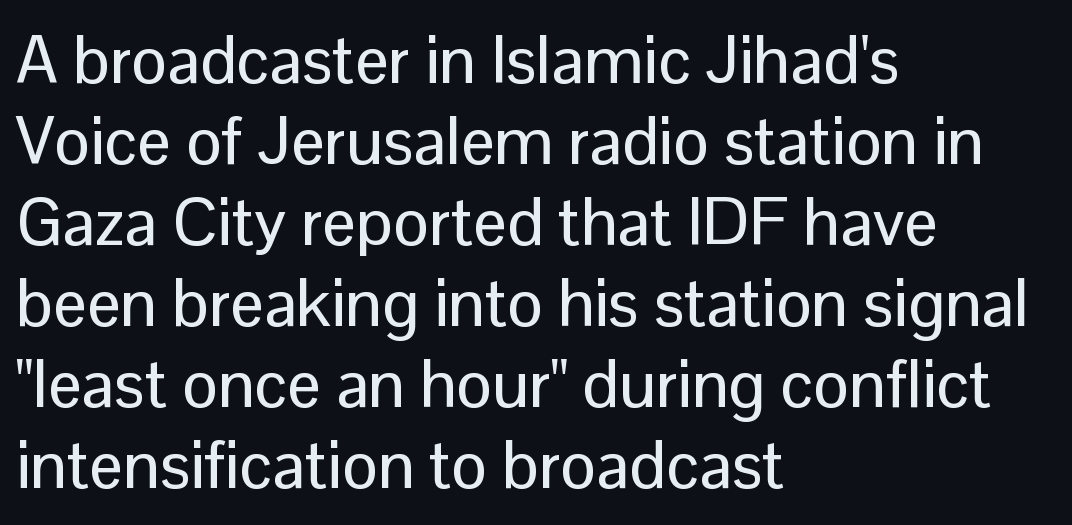
{"serif": "no", "italic": "no", "width": "normal", "stroke_contrast": "low", "x_height": "medium", "monospaced": "no", "underline": "no", "align": "left", "line_spacing_ratio": 1.21, "letter_spacing": "normal", "letter_spacing_em": 0.0, "glyph_px": 67}
